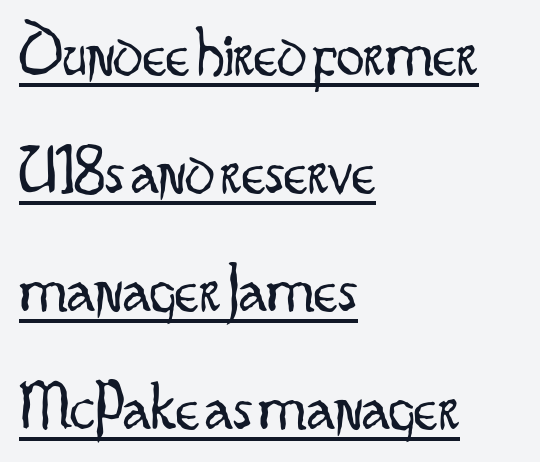
The image shows 69 px light, condensed sans-serif type, upright; set left-aligned, line spacing 1.71x, normal letter spacing, underlined; low stroke contrast and a small x-height.
